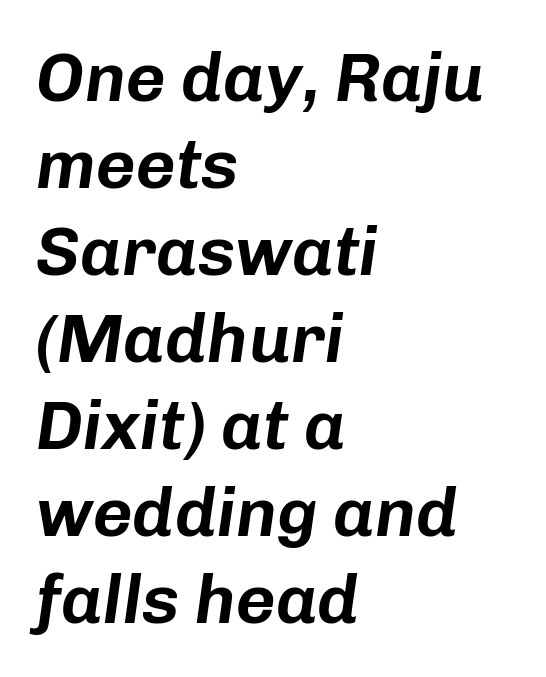
The lines in this sample share a left origin and differ only in where they stop. The passage shown leans; its letterforms are oblique. Letters rest on an invisible, unmarked baseline. Spacing verdict: proportional, widths tailored to each character. Students, note that the glyphs here touch the page at normal intervals. This sample keeps an unexceptional amount of space between lines.
